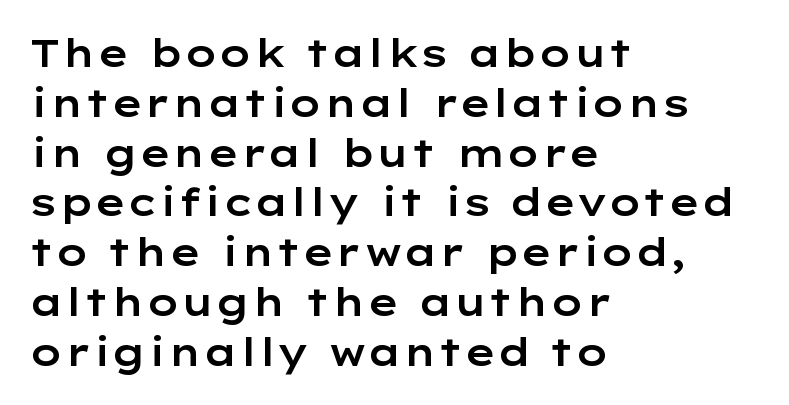
{"serif": "no", "italic": "no", "width": "wide", "stroke_contrast": "low", "x_height": "medium", "monospaced": "no", "underline": "no", "align": "left", "line_spacing": "normal", "line_spacing_ratio": 1.31, "letter_spacing": "normal", "letter_spacing_em": 0.0, "glyph_px": 38}
